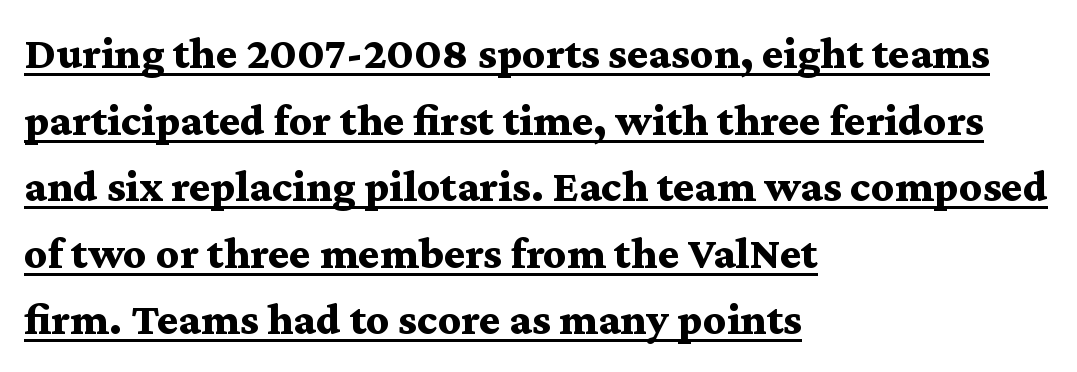
The image shows 45 px bold, wide serif type, upright; set left-aligned, normal line spacing (1.48x), normal letter spacing, underlined; medium stroke contrast and a medium x-height.
